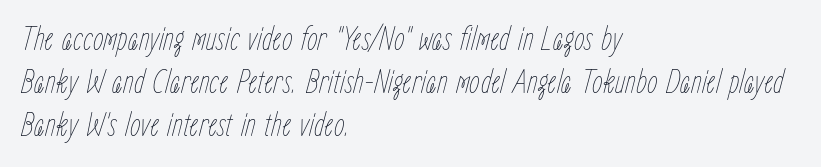
The image shows 34 px thin, condensed type, italic (leaning right); set left-aligned, normal line spacing (1.26x), normal letter spacing, not underlined; low stroke contrast and a medium x-height.
